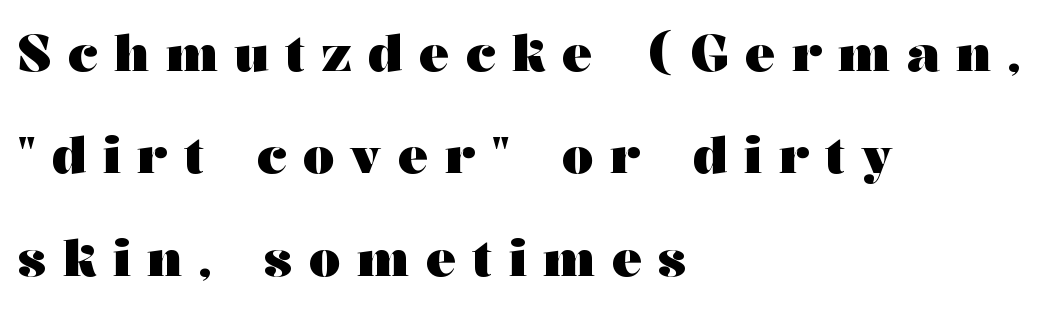
Q: Is the text bold? A: Yes.
Q: Is the text italic (slanted)? A: No, it is upright.
Q: Is the typeface a serif or a sans-serif typeface? A: Serif.
Q: Is the text underlined? A: No.
Q: How is the paragraph aligned? A: Left-aligned.
Q: Is the spacing between letters normal or unusually wide? A: Unusually wide.
Q: Is the spacing between lines tight, normal or loose? A: Loose.
Q: Width (condensed, normal, or wide)? A: Wide.
Q: Stroke contrast? A: Medium.
Q: x-height? A: Medium.
Q: Monospaced? A: No.
